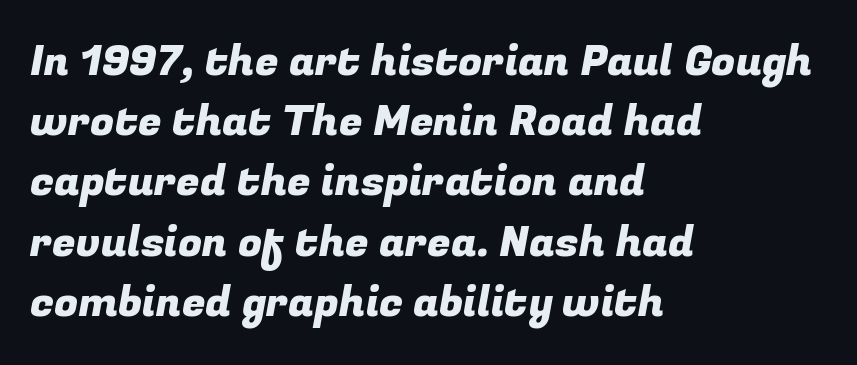
{"serif": "no", "width": "normal", "stroke_contrast": "low", "x_height": "medium", "monospaced": "no", "underline": "no", "align": "left", "line_spacing": "normal", "line_spacing_ratio": 1.4, "letter_spacing": "normal", "letter_spacing_em": 0.0, "glyph_px": 43}
